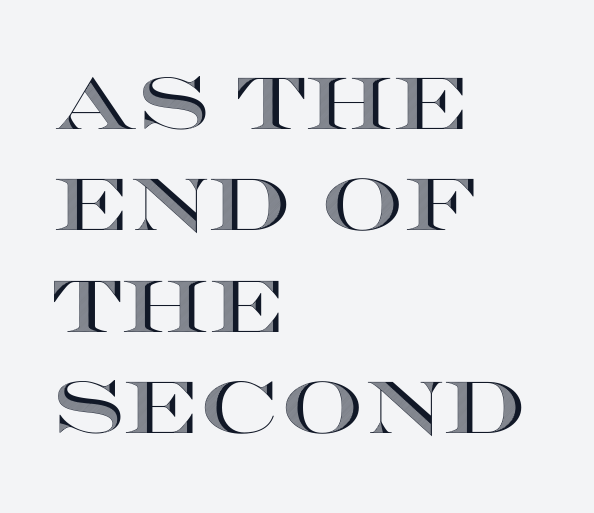
Q: Is the text italic (slanted)? A: No, it is upright.
Q: Is the text underlined? A: No.
Q: How is the paragraph aligned? A: Left-aligned.
Q: Is the spacing between letters normal or unusually wide? A: Normal.
Q: Is the spacing between lines tight, normal or loose? A: Normal.
Q: Width (condensed, normal, or wide)? A: Wide.
Q: x-height? A: Large.
Q: Monospaced? A: No.
